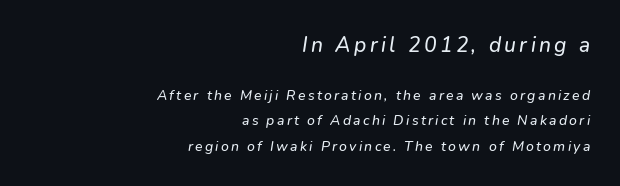
Q: Is the text underlined? A: No.
Q: How is the paragraph aligned? A: Right-aligned.
Q: Which block of text is set in a larger size, the first (top) or the second (bottom)? A: The first (top) one.
